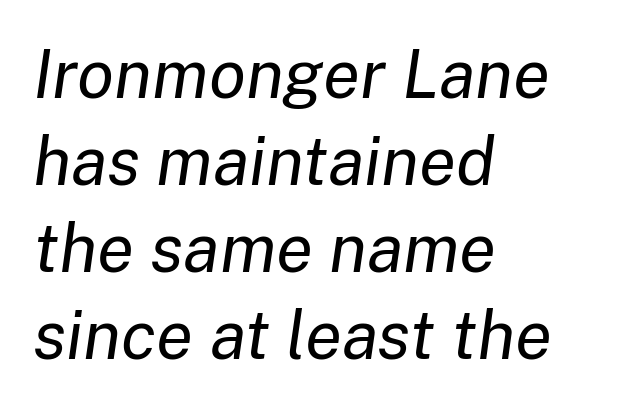
The image shows 68 px regular-weight type, italic (leaning right); set left-aligned, normal line spacing (1.28x), normal letter spacing, not underlined; low stroke contrast and a medium x-height.
